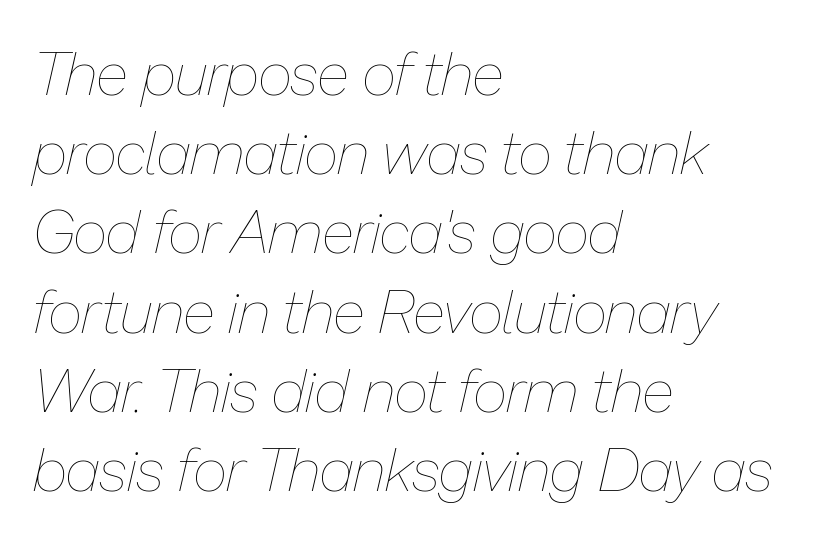
{"italic": "yes", "lean": "right", "slant_degrees": 13, "bold": "no", "weight": "thin", "width": "normal", "stroke_contrast": "low", "x_height": "medium", "monospaced": "no", "underline": "no", "align": "left", "line_spacing": "normal", "line_spacing_ratio": 1.32, "letter_spacing": "normal", "letter_spacing_em": 0.0, "glyph_px": 60}
